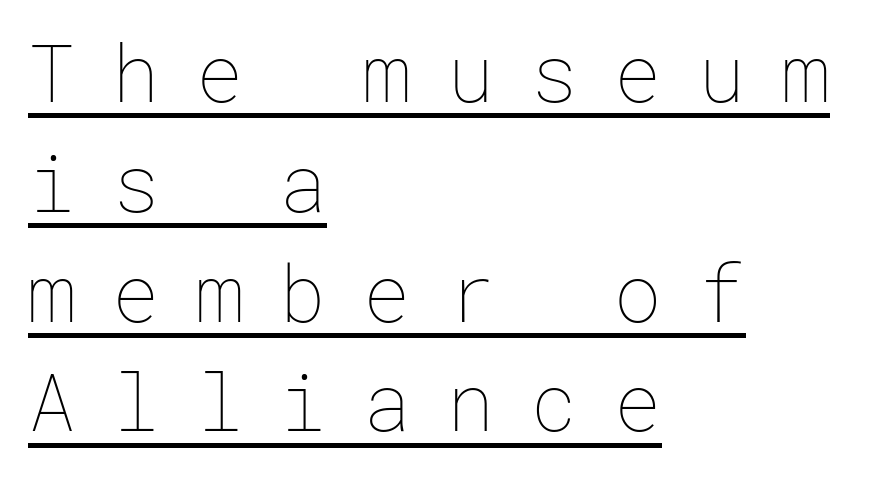
The image shows 79 px thin type, upright; set left-aligned, normal line spacing (1.39x), unusually wide letter spacing (+0.46 em), underlined; low stroke contrast and a medium x-height.
